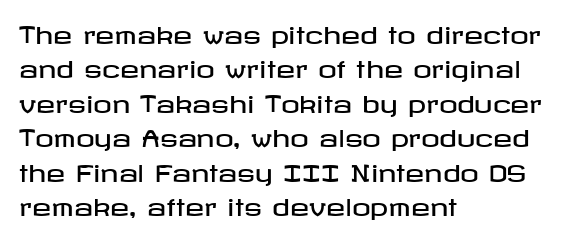
The specimen omits any rule beneath the text block's lines. The line-height multiplier appears to be the usual default. Posture: upright roman. The letters sit at their default tracking, neither squeezed nor spread.
